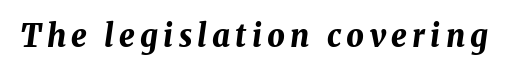
Q: Is the text bold? A: Yes.
Q: Is the text italic (slanted)? A: Yes, it leans right by about 8 degrees.
Q: Is the text underlined? A: No.
Q: Width (condensed, normal, or wide)? A: Normal.
Q: Stroke contrast? A: Medium.
Q: x-height? A: Medium.
Q: Monospaced? A: No.
